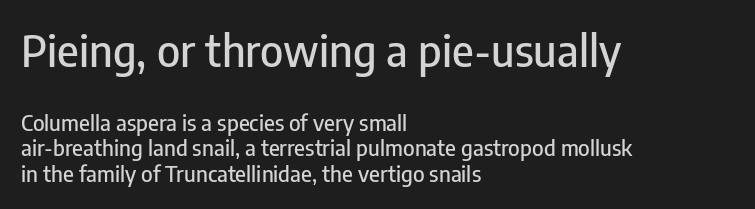
{"serif": "no", "italic": "no", "width": "condensed", "stroke_contrast": "low", "x_height": "medium", "monospaced": "no", "underline": "no", "align": "left", "line_spacing_ratio": 1.17, "letter_spacing": "normal", "letter_spacing_em": 0.0, "larger_block": "first", "size_ratio": 2.0, "glyph_px": 44}
